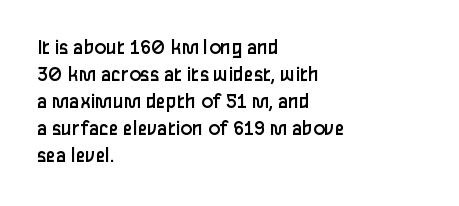
The image shows 22 px text type, upright; set left-aligned, line spacing 1.23x, normal letter spacing, not underlined.
